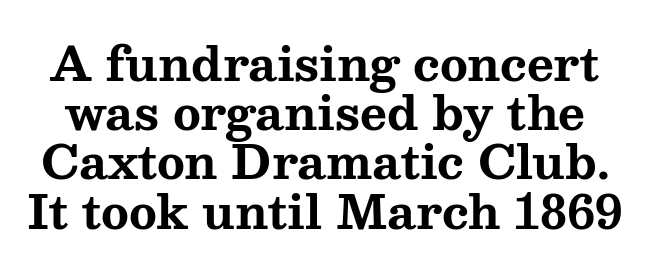
Q: Is the text bold? A: Yes.
Q: Is the text italic (slanted)? A: No, it is upright.
Q: Is the typeface a serif or a sans-serif typeface? A: Serif.
Q: Is the text underlined? A: No.
Q: Is the spacing between letters normal or unusually wide? A: Normal.
Q: Is the spacing between lines tight, normal or loose? A: Tight.
Q: Width (condensed, normal, or wide)? A: Wide.
Q: Stroke contrast? A: Medium.
Q: x-height? A: Medium.
Q: Monospaced? A: No.
